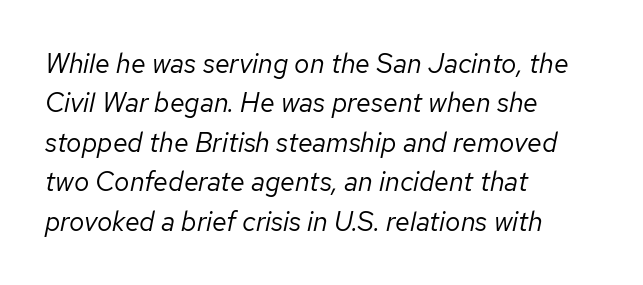
{"italic": "yes", "lean": "right", "slant_degrees": 12, "bold": "no", "underline": "no", "align": "left", "line_spacing": "normal", "line_spacing_ratio": 1.46, "letter_spacing": "normal", "letter_spacing_em": 0.0, "glyph_px": 27}
